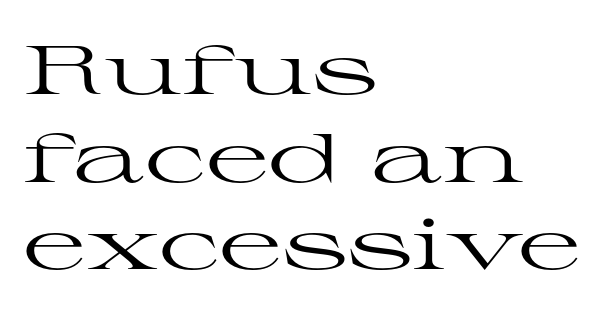
{"serif": "yes", "italic": "no", "bold": "no", "weight": "regular", "width": "wide", "stroke_contrast": "high", "x_height": "medium", "monospaced": "no", "underline": "no", "align": "left", "line_spacing": "normal", "line_spacing_ratio": 1.27, "letter_spacing": "normal", "letter_spacing_em": 0.0, "glyph_px": 69}
